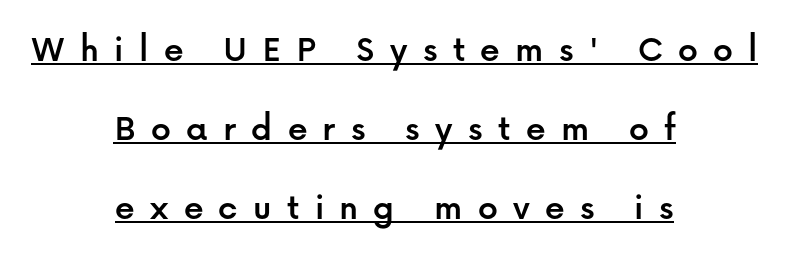
Q: Is the text italic (slanted)? A: No, it is upright.
Q: Is the typeface a serif or a sans-serif typeface? A: Sans-serif.
Q: Is the text underlined? A: Yes.
Q: How is the paragraph aligned? A: Centered.
Q: Is the spacing between letters normal or unusually wide? A: Unusually wide.
Q: Is the spacing between lines tight, normal or loose? A: Loose.
Q: Width (condensed, normal, or wide)? A: Normal.
Q: Stroke contrast? A: Low.
Q: x-height? A: Medium.
Q: Monospaced? A: No.
